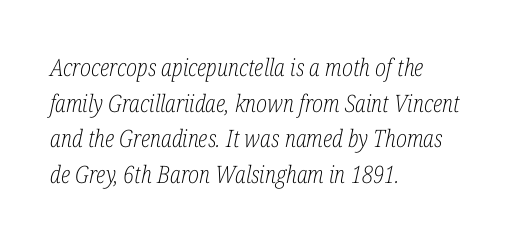
{"italic": "yes", "lean": "right", "slant_degrees": 12, "bold": "no", "underline": "no", "align": "left", "line_spacing": "normal", "line_spacing_ratio": 1.48, "letter_spacing": "normal", "letter_spacing_em": 0.0, "glyph_px": 24}
